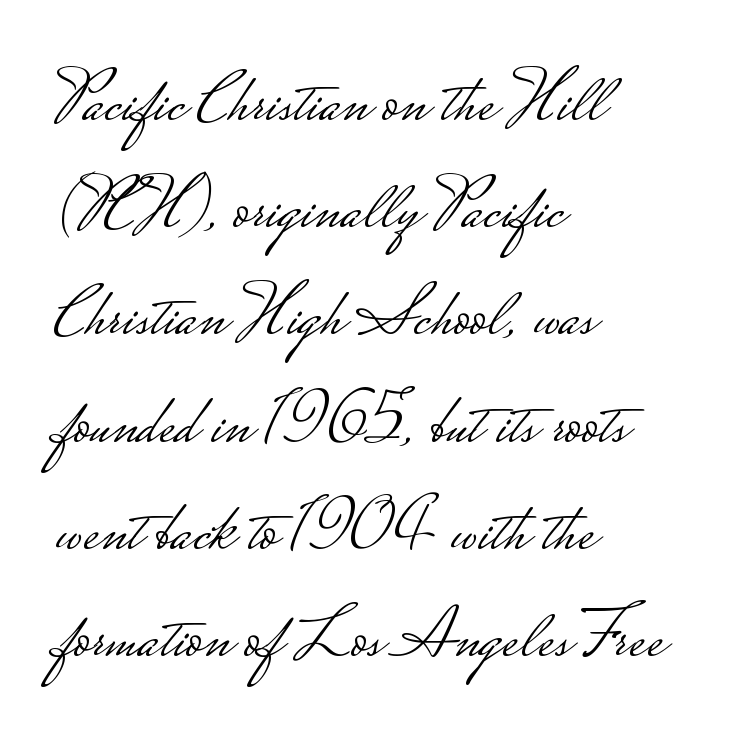
The image shows 71 px light, wide sans-serif type; set left-aligned, normal line spacing (1.51x), normal letter spacing, not underlined; low stroke contrast.
